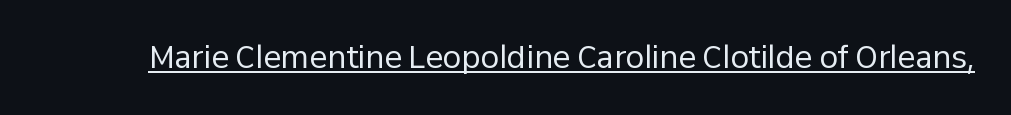
Q: Is the text bold? A: No.
Q: Is the text italic (slanted)? A: No, it is upright.
Q: Is the typeface a serif or a sans-serif typeface? A: Sans-serif.
Q: Is the text underlined? A: Yes.
Q: Is the spacing between letters normal or unusually wide? A: Normal.
Q: Width (condensed, normal, or wide)? A: Normal.
Q: Stroke contrast? A: Low.
Q: x-height? A: Medium.
Q: Monospaced? A: No.
